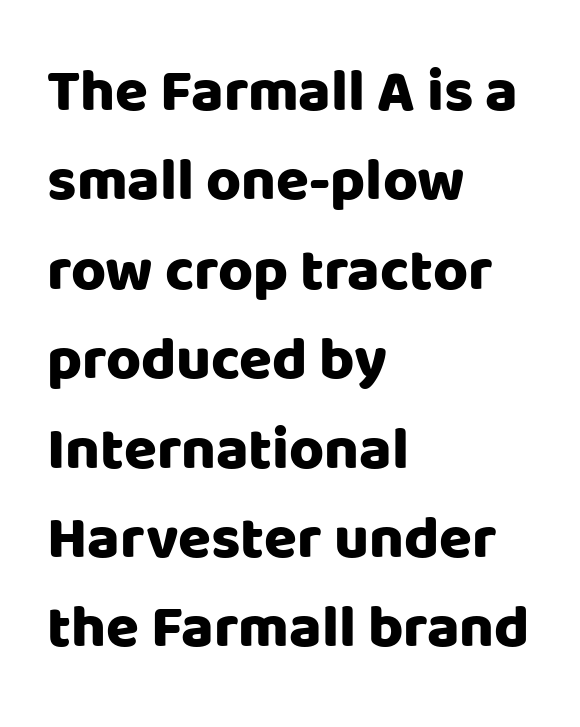
This is sans-serif lettering, the kind often seen on screens and signage. Stroke thickness is high; the sample reads as a true bold. In terms of leading, this rendering sits right in the middle. Decoration check: the copy has no underline. No extra tracking has been applied to these lines. You can tell it's not italic because the verticals are truly vertical.
